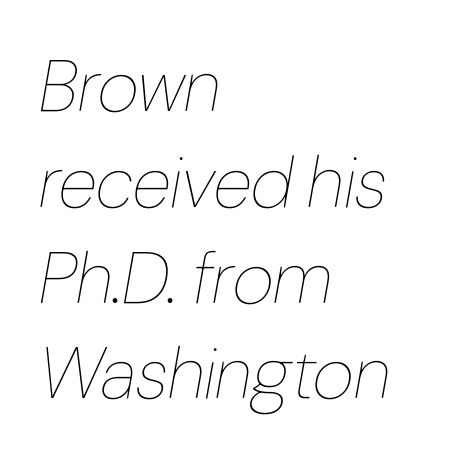
Successive baselines arrive at the customary interval. The passage shown has conventional tracking throughout. Only glyphs here, with clear space below each row. No chunkiness to these letters — they're not bold.
